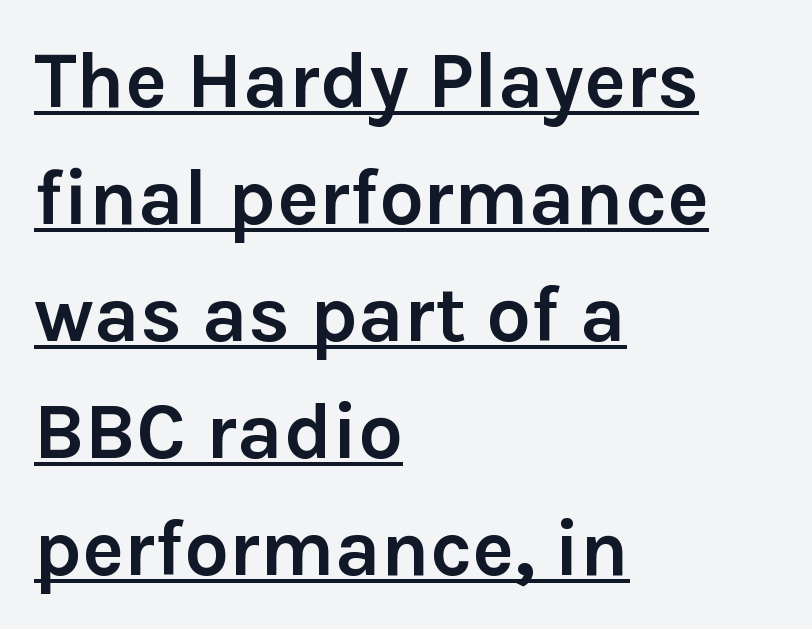
{"serif": "no", "italic": "no", "bold": "yes", "weight": "semibold", "width": "normal", "stroke_contrast": "low", "x_height": "medium", "monospaced": "no", "underline": "yes", "align": "left", "line_spacing": "normal", "line_spacing_ratio": 1.48, "letter_spacing": "normal", "letter_spacing_em": 0.0, "glyph_px": 79}
